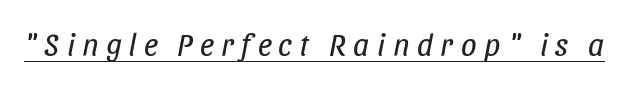
Q: Is the text bold? A: No.
Q: Is the text italic (slanted)? A: Yes, it leans right by about 11 degrees.
Q: Is the text underlined? A: Yes.
Q: Is the spacing between letters normal or unusually wide? A: Unusually wide.
Q: Width (condensed, normal, or wide)? A: Condensed.
Q: Stroke contrast? A: Low.
Q: x-height? A: Large.
Q: Monospaced? A: No.
